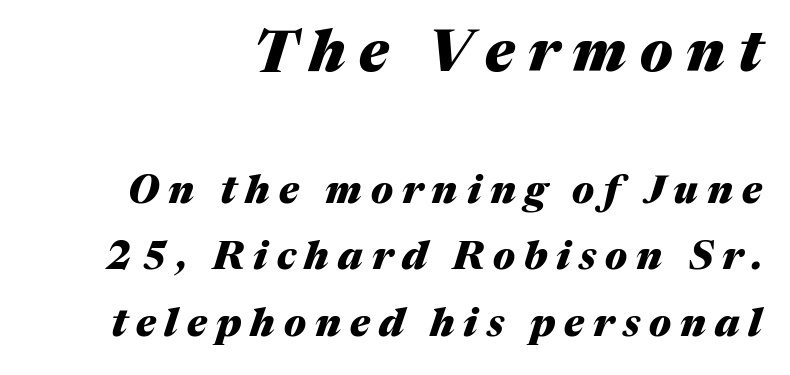
Q: Is the text bold? A: Yes.
Q: Is the text italic (slanted)? A: Yes, it leans right by about 17 degrees.
Q: Is the text underlined? A: No.
Q: How is the paragraph aligned? A: Right-aligned.
Q: Is the spacing between letters normal or unusually wide? A: Unusually wide.
Q: Which block of text is set in a larger size, the first (top) or the second (bottom)? A: The first (top) one.
Q: Width (condensed, normal, or wide)? A: Normal.
Q: Stroke contrast? A: Medium.
Q: x-height? A: Medium.
Q: Monospaced? A: No.
